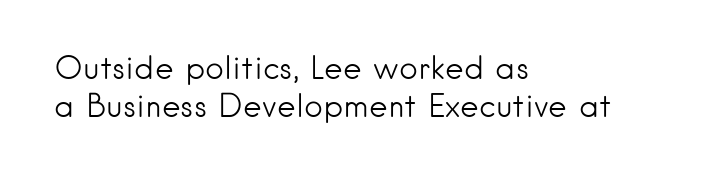
The lettering holds an erect, upright posture throughout. A quiet, ordinary-to-light weight characterises the typeface. The text block is weighted toward the left margin, trailing off unevenly rightward. Letters rest on an invisible, unmarked baseline. Type style note: lacks serifs.
